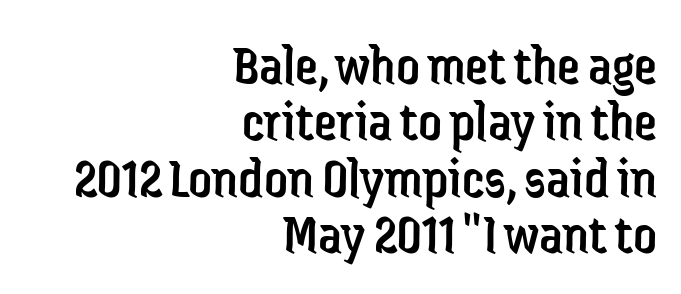
{"serif": "no", "italic": "no", "bold": "no", "weight": "regular", "width": "condensed", "stroke_contrast": "low", "x_height": "medium", "monospaced": "no", "underline": "no", "align": "right", "line_spacing": "tight", "line_spacing_ratio": 0.97, "letter_spacing": "normal", "letter_spacing_em": 0.0, "glyph_px": 58}
